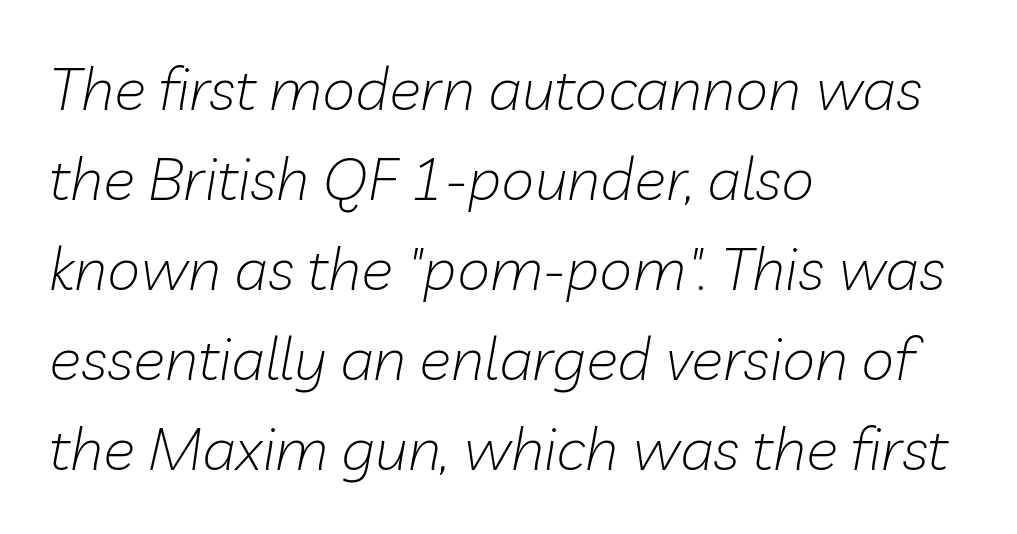
Plain, unruled lines of type. What's the leading like? Ordinary, nothing unusual. Alignment: flush left. Does extra space separate the letters? No, they use regular spacing.
